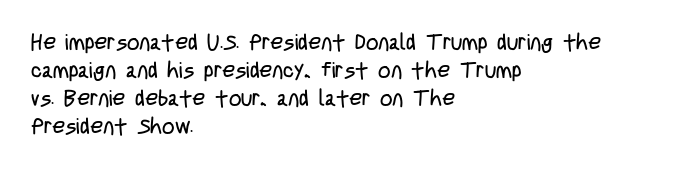
{"italic": "no", "bold": "no", "underline": "no", "align": "left", "line_spacing": "normal", "line_spacing_ratio": 1.28, "letter_spacing": "normal", "letter_spacing_em": 0.0, "glyph_px": 22}
